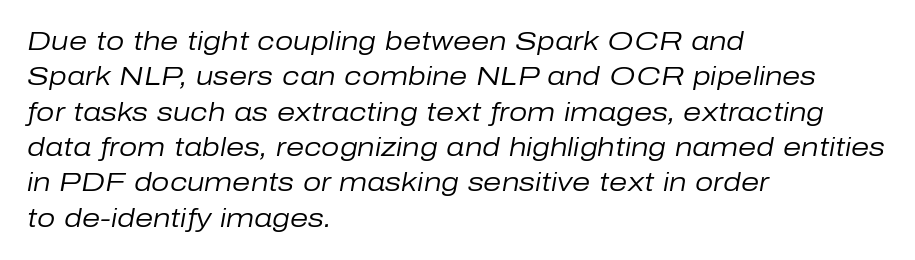
Rows of type keep a routine distance in the vertical direction. Reading down the block, your eye returns to a fixed left position each line. You can tell it's italic because the verticals aren't actually vertical. Underlining? Definitely not there. The face used here is rendered with its standard letterfit.
